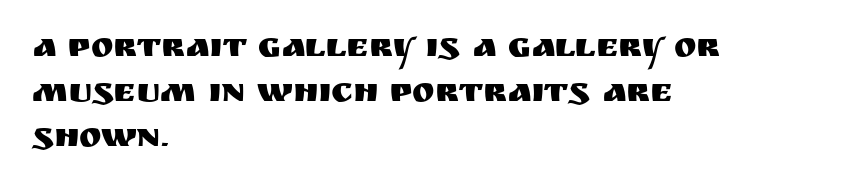
The image shows 34 px sans-serif type, upright; set left-aligned, normal line spacing (1.33x), normal letter spacing, not underlined; medium stroke contrast and a large x-height.
